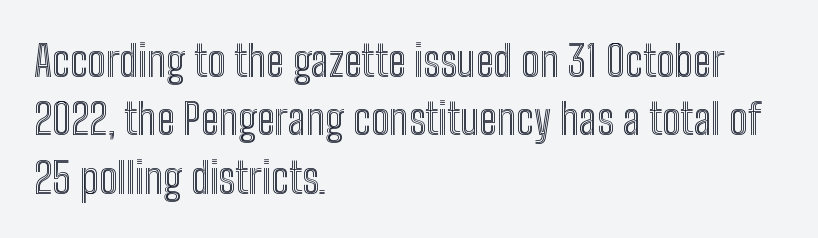
{"italic": "no", "width": "condensed", "x_height": "medium", "monospaced": "no", "underline": "no", "align": "left", "line_spacing": "normal", "line_spacing_ratio": 1.36, "letter_spacing": "normal", "letter_spacing_em": 0.0, "glyph_px": 43}
